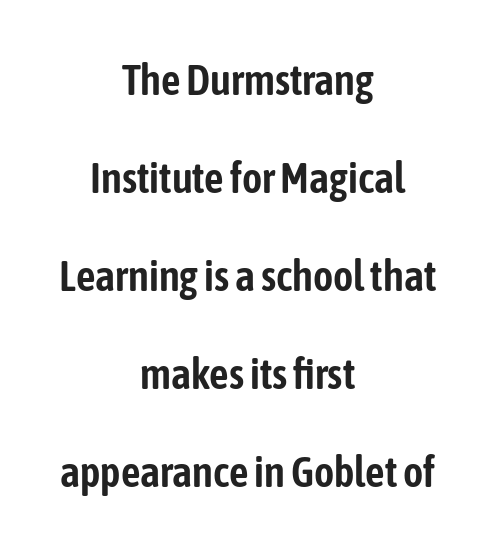
Q: Is the text italic (slanted)? A: No, it is upright.
Q: Is the typeface a serif or a sans-serif typeface? A: Sans-serif.
Q: Is the text underlined? A: No.
Q: How is the paragraph aligned? A: Centered.
Q: Is the spacing between letters normal or unusually wide? A: Normal.
Q: Is the spacing between lines tight, normal or loose? A: Loose.
Q: Width (condensed, normal, or wide)? A: Condensed.
Q: Stroke contrast? A: Low.
Q: x-height? A: Medium.
Q: Monospaced? A: No.
